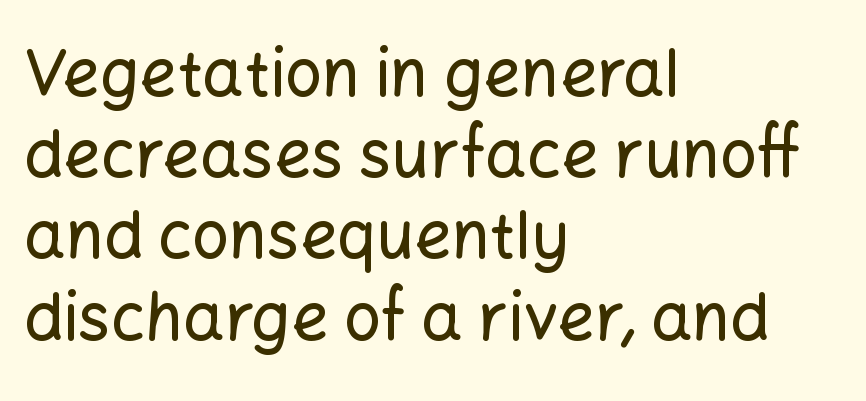
Q: Is the text italic (slanted)? A: No, it is upright.
Q: Is the typeface a serif or a sans-serif typeface? A: Sans-serif.
Q: Is the text underlined? A: No.
Q: How is the paragraph aligned? A: Left-aligned.
Q: Is the spacing between letters normal or unusually wide? A: Normal.
Q: Is the spacing between lines tight, normal or loose? A: Normal.
Q: Width (condensed, normal, or wide)? A: Normal.
Q: Stroke contrast? A: Low.
Q: x-height? A: Medium.
Q: Monospaced? A: No.
